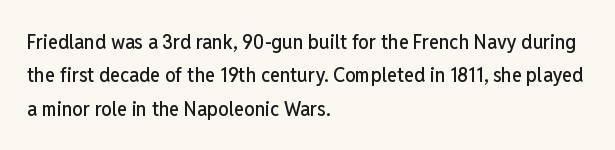
{"italic": "no", "underline": "no", "align": "left", "line_spacing": "normal", "line_spacing_ratio": 1.59, "letter_spacing": "normal", "letter_spacing_em": 0.0, "glyph_px": 21}
